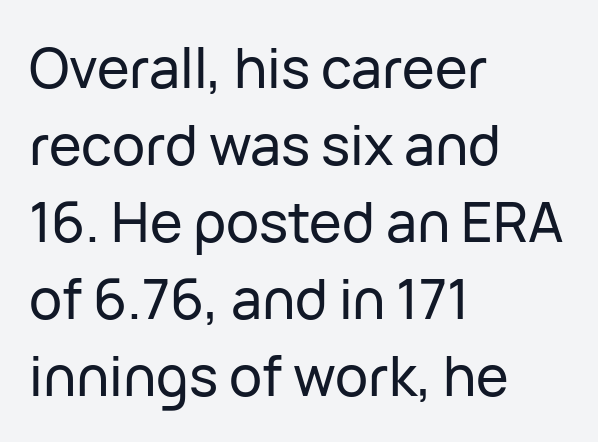
{"serif": "no", "italic": "no", "width": "normal", "stroke_contrast": "low", "x_height": "medium", "monospaced": "no", "underline": "no", "align": "left", "line_spacing": "normal", "line_spacing_ratio": 1.4, "letter_spacing": "normal", "letter_spacing_em": 0.0, "glyph_px": 55}
